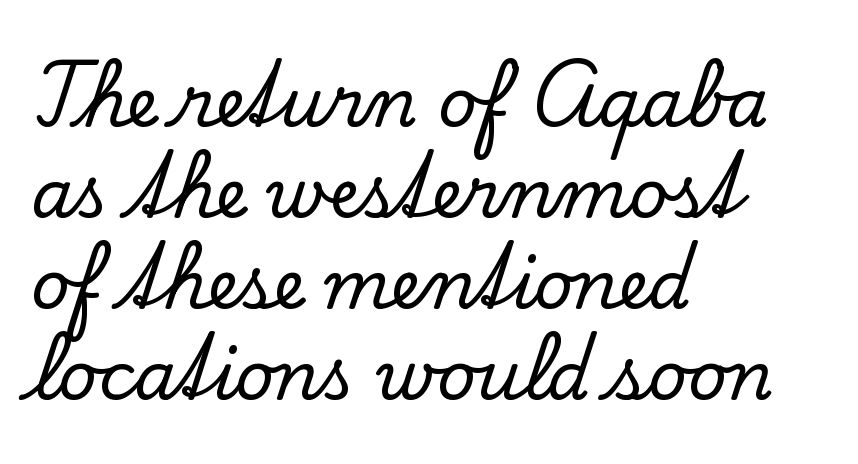
The image shows 67 px serif type; set left-aligned, normal line spacing (1.36x), normal letter spacing, not underlined; low stroke contrast and a small x-height.
